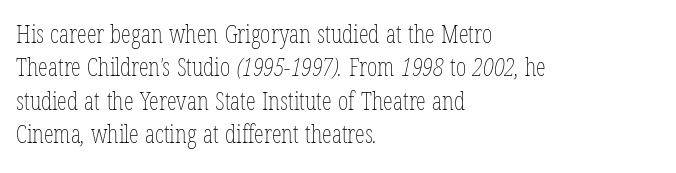
Heaviness? Minimal to ordinary, like unemphasized prose. The rendering keeps characters at their native spacing. Lines of text with bare space underneath. A student would call this left alignment; a typographer would say flush left, rag right. Evenly set lines give the paragraph a standard silhouette.
